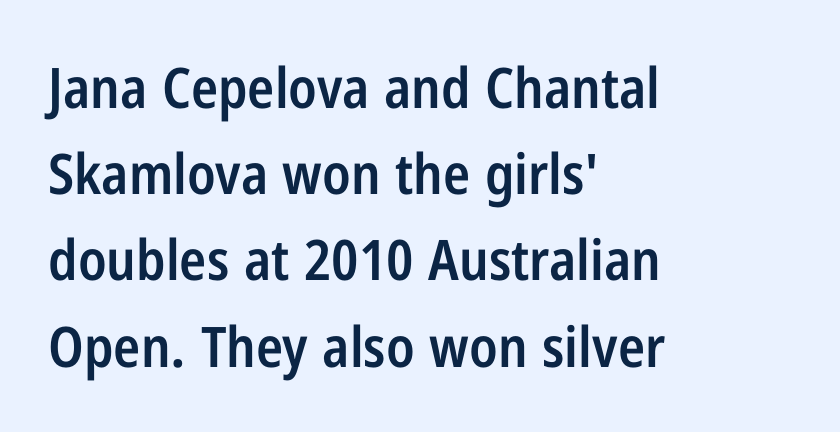
Caption: semibold face, moderately heavy strokes. Varying glyph widths throughout — classic text-font behaviour. Note: no serifs on the glyphs. A normal amount of white space separates one row of letters from the next. These lines stack with their left ends in a neat column. Tracking value appears to be zero — textbook default spacing.
